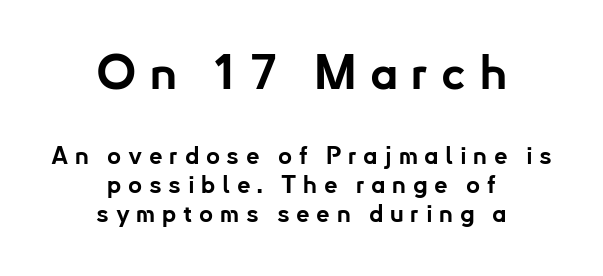
{"serif": "no", "italic": "no", "bold": "yes", "weight": "bold", "width": "normal", "stroke_contrast": "low", "x_height": "small", "monospaced": "no", "underline": "no", "align": "center", "line_spacing_ratio": 1.22, "letter_spacing": "wide", "letter_spacing_em": 0.28, "larger_block": "first", "size_ratio": 1.96, "glyph_px": 47}
